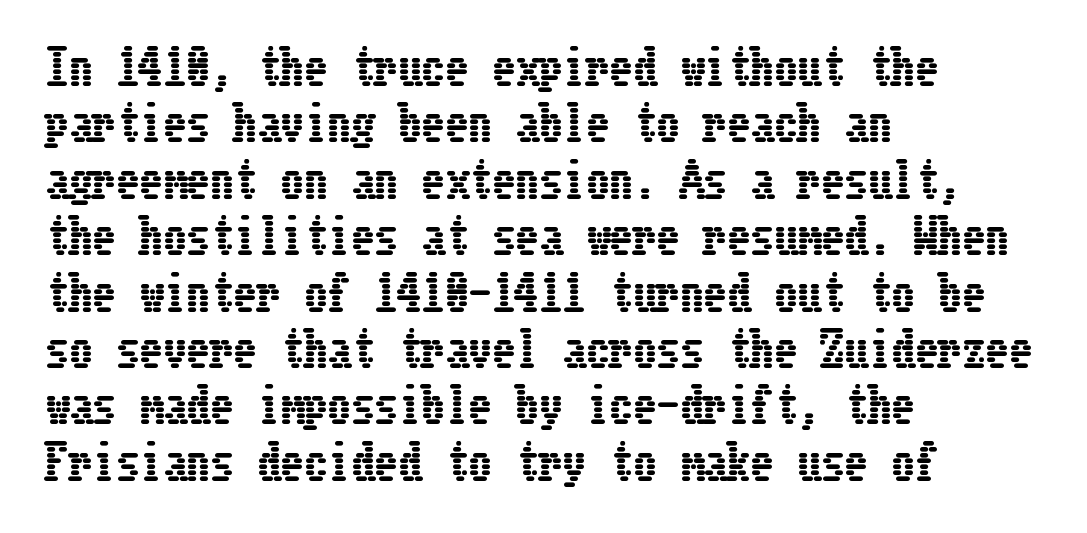
Q: Is the text italic (slanted)? A: No, it is upright.
Q: Is the text underlined? A: No.
Q: How is the paragraph aligned? A: Left-aligned.
Q: Is the spacing between letters normal or unusually wide? A: Normal.
Q: Width (condensed, normal, or wide)? A: Condensed.
Q: Stroke contrast? A: Low.
Q: x-height? A: Medium.
